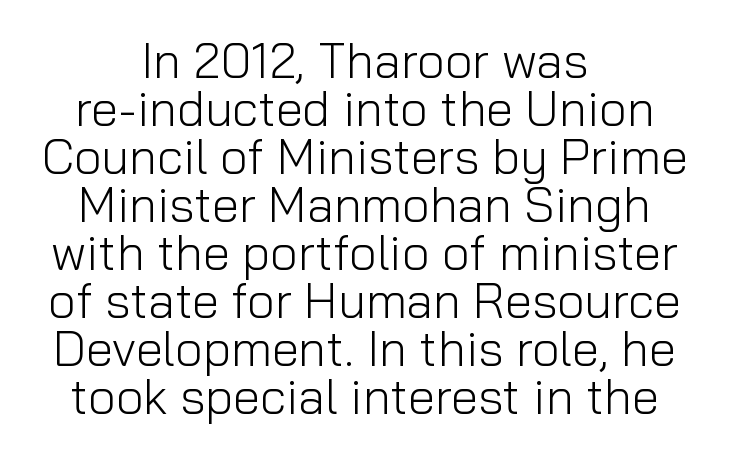
No extra tracking has been applied to these lines. The strokes are not fattened; the text isn't bold. This rendering uses center alignment, leaving both contours irregular but symmetric. Here the designer chose a conventional face with non-uniform glyph widths.
